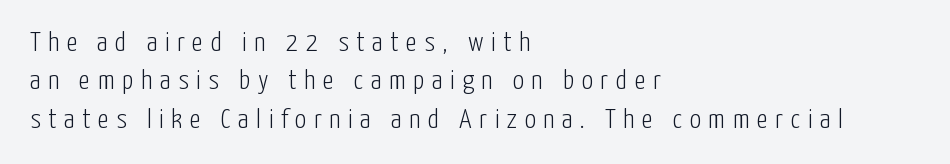
The image shows 28 px light, condensed sans-serif type, upright; set left-aligned, normal line spacing (1.37x), unusually wide letter spacing (+0.27 em), not underlined; low stroke contrast and a medium x-height.
